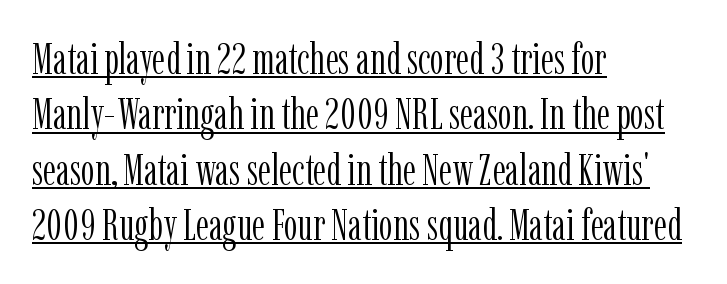
The image shows 44 px light, condensed serif type, upright; set left-aligned, normal line spacing (1.26x), normal letter spacing, underlined; low stroke contrast and a medium x-height.
